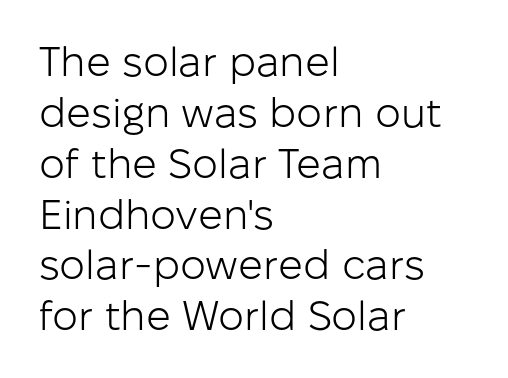
{"serif": "no", "italic": "no", "bold": "no", "weight": "light", "width": "normal", "stroke_contrast": "low", "x_height": "medium", "monospaced": "no", "underline": "no", "align": "left", "line_spacing_ratio": 1.24, "letter_spacing": "normal", "letter_spacing_em": 0.0, "glyph_px": 41}
